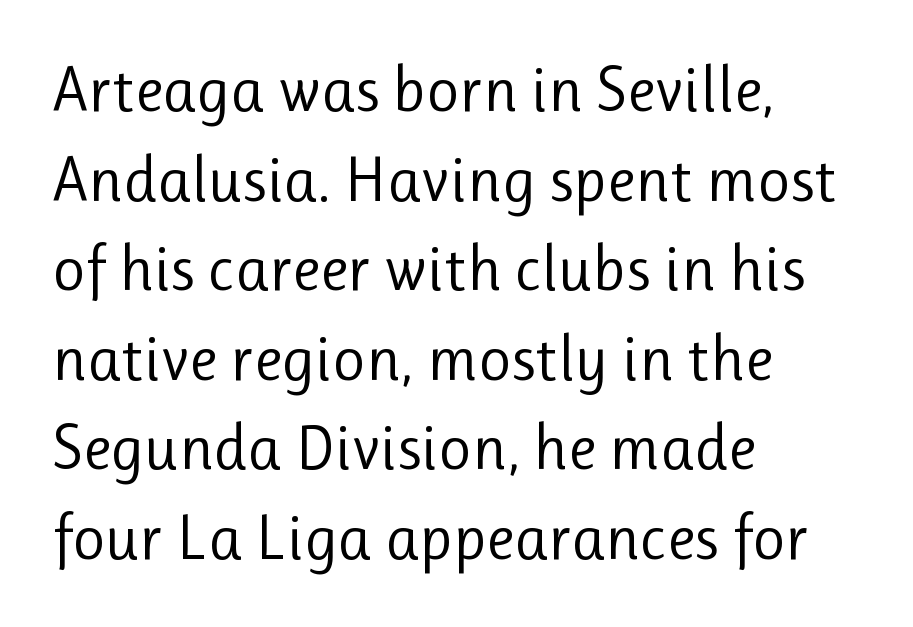
The image shows 64 px regular-weight sans-serif type, upright; set left-aligned, normal line spacing (1.4x), normal letter spacing, not underlined; low stroke contrast and a medium x-height.
